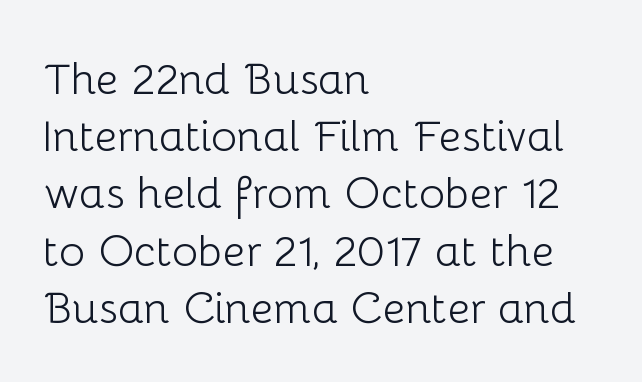
{"serif": "no", "italic": "no", "bold": "no", "weight": "light", "width": "normal", "stroke_contrast": "low", "x_height": "medium", "monospaced": "no", "underline": "no", "align": "left", "line_spacing": "normal", "line_spacing_ratio": 1.3, "letter_spacing": "normal", "letter_spacing_em": 0.0, "glyph_px": 44}
